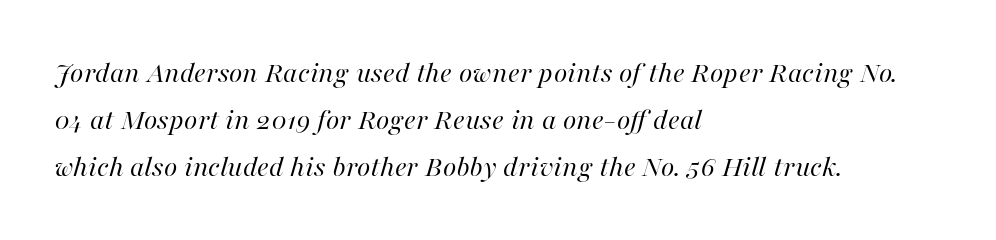
Horizontal bands of white between lines are of average thickness. Reading down the block, your eye returns to a fixed left position each line. Bold? No — there's no thickening of the strokes. Emphasis-style slanted type is in use.
